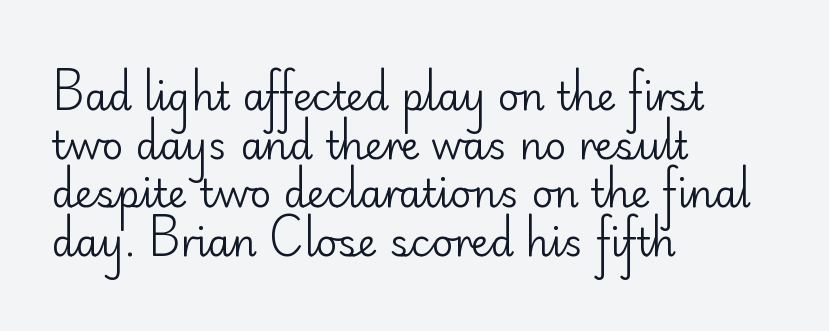
The font is comparable to plain body text, perhaps lighter. Visually the block forms a straight wall on the left and a jagged coastline on the right. Whoever set this chose a conventional vertical rhythm. A sans-serif font was chosen for this passage. The letters advance in unequal steps, a hallmark of proportional type.
